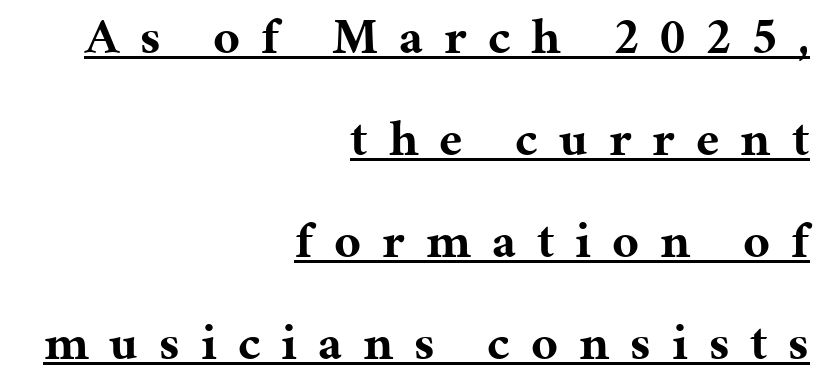
Q: Is the text bold? A: Yes.
Q: Is the text italic (slanted)? A: No, it is upright.
Q: Is the typeface a serif or a sans-serif typeface? A: Serif.
Q: Is the text underlined? A: Yes.
Q: How is the paragraph aligned? A: Right-aligned.
Q: Is the spacing between letters normal or unusually wide? A: Unusually wide.
Q: Is the spacing between lines tight, normal or loose? A: Loose.
Q: Width (condensed, normal, or wide)? A: Normal.
Q: Stroke contrast? A: Medium.
Q: x-height? A: Medium.
Q: Monospaced? A: No.
